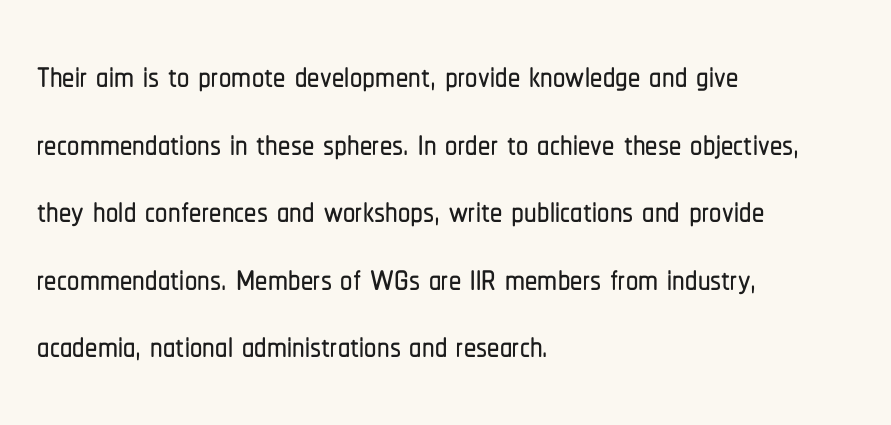
Q: Is the text italic (slanted)? A: No, it is upright.
Q: Is the typeface a serif or a sans-serif typeface? A: Sans-serif.
Q: Is the text underlined? A: No.
Q: How is the paragraph aligned? A: Left-aligned.
Q: Is the spacing between letters normal or unusually wide? A: Normal.
Q: Is the spacing between lines tight, normal or loose? A: Normal.
Q: Width (condensed, normal, or wide)? A: Condensed.
Q: Stroke contrast? A: Low.
Q: x-height? A: Medium.
Q: Monospaced? A: No.
